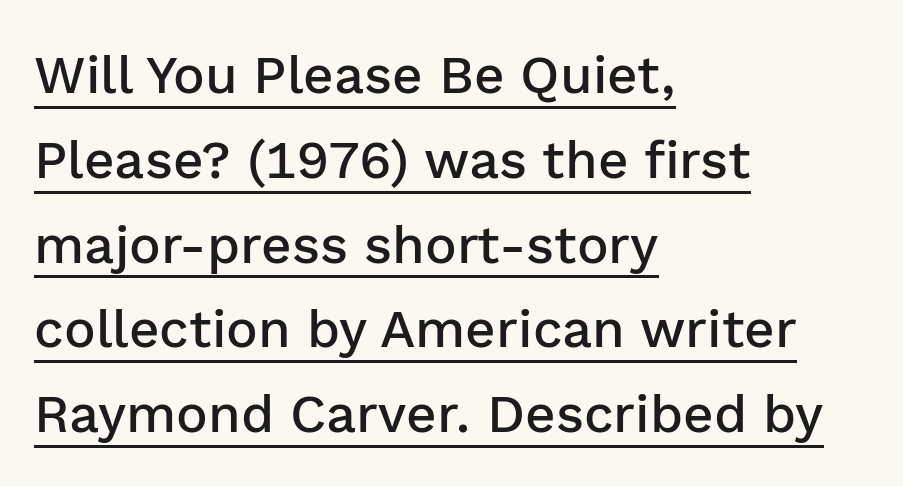
The specimen includes a rule beneath the text block's lines. In terms of weight, the rendering is demibold, just under bold. A typesetter would mark this as roman, not italic. Is there much room between lines? A standard amount, neither cramped nor airy. Note the varied advance widths — an 'i' is clearly narrower than an 'm'.
